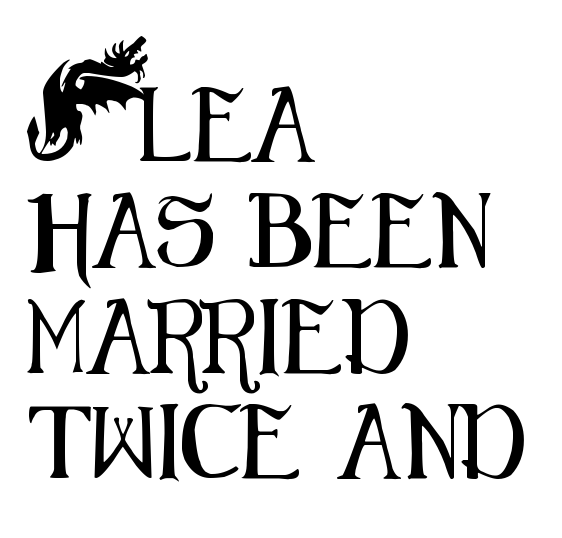
{"serif": "no", "italic": "no", "width": "condensed", "stroke_contrast": "medium", "x_height": "small", "monospaced": "no", "underline": "no", "align": "left", "line_spacing": "normal", "line_spacing_ratio": 1.43, "letter_spacing": "normal", "letter_spacing_em": 0.0, "glyph_px": 74}
